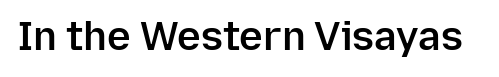
{"serif": "no", "italic": "no", "bold": "semi", "weight": "semibold", "width": "normal", "stroke_contrast": "low", "x_height": "medium", "monospaced": "no", "underline": "no", "letter_spacing": "normal", "letter_spacing_em": 0.0, "glyph_px": 40}
